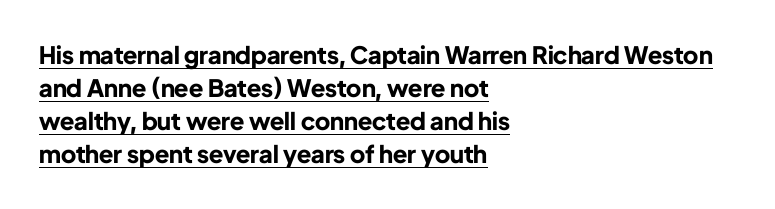
The image shows 24 px bold type, upright; set left-aligned, normal line spacing (1.38x), normal letter spacing, underlined.
